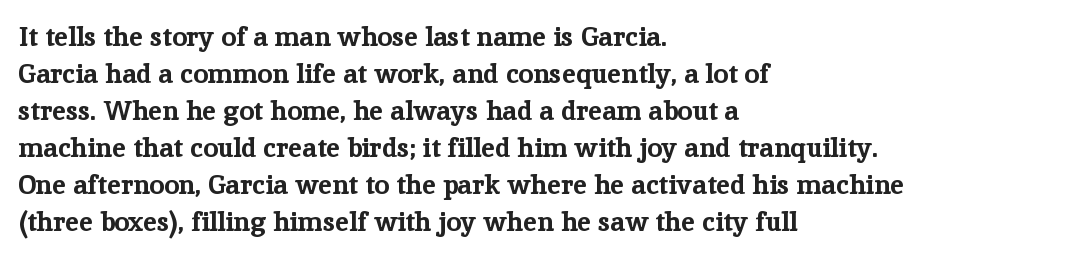
Q: Is the text bold? A: Yes.
Q: Is the text italic (slanted)? A: No, it is upright.
Q: Is the text underlined? A: No.
Q: How is the paragraph aligned? A: Left-aligned.
Q: Is the spacing between letters normal or unusually wide? A: Normal.
Q: Is the spacing between lines tight, normal or loose? A: Normal.
